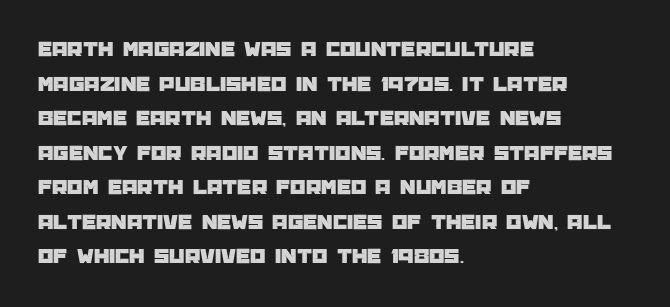
Q: Is the text italic (slanted)? A: No, it is upright.
Q: Is the text underlined? A: No.
Q: How is the paragraph aligned? A: Left-aligned.
Q: Is the spacing between letters normal or unusually wide? A: Normal.
Q: Is the spacing between lines tight, normal or loose? A: Normal.
